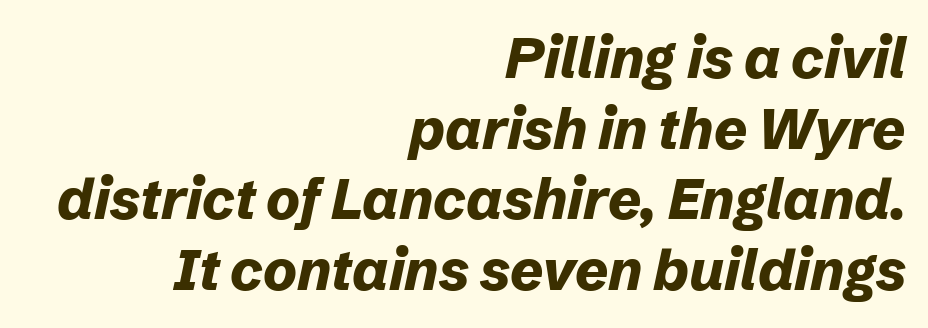
Leftover space on each line is placed entirely before the opening word. Plenty of ink on the page — the face is bold. These lines are rendered in a variable-pitch font. Nothing unusual about the tracking: characters are spaced as the font intends.
